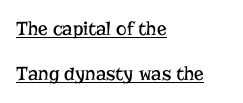
{"italic": "no", "bold": "no", "underline": "yes", "align": "left", "line_spacing": "loose", "line_spacing_ratio": 2.27, "letter_spacing": "normal", "letter_spacing_em": 0.0, "glyph_px": 20}
